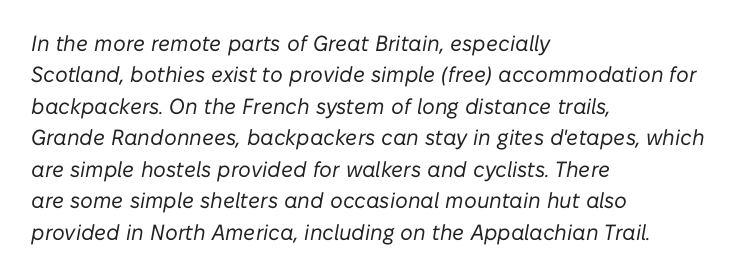
The image shows 22 px text type, italic (leaning right); set left-aligned, normal line spacing (1.43x), normal letter spacing, not underlined.
